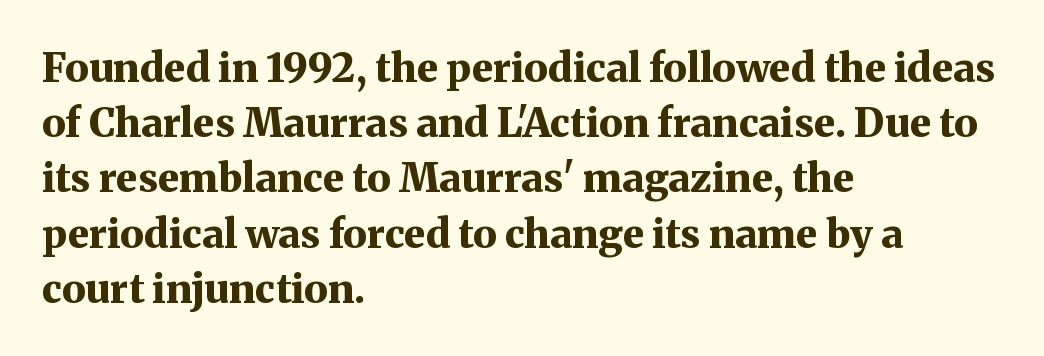
Any mark beneath the type? The region is blank. The line texture is even and compact thanks to regular tracking. Horizontal bands of white between lines are of average thickness. As a designer I'd log this as weight 700, bold.
